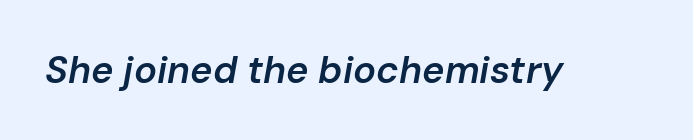
{"italic": "yes", "lean": "right", "slant_degrees": 10, "bold": "semi", "weight": "semibold", "width": "normal", "stroke_contrast": "low", "x_height": "medium", "monospaced": "no", "underline": "no", "letter_spacing": "normal", "letter_spacing_em": 0.0, "glyph_px": 38}
